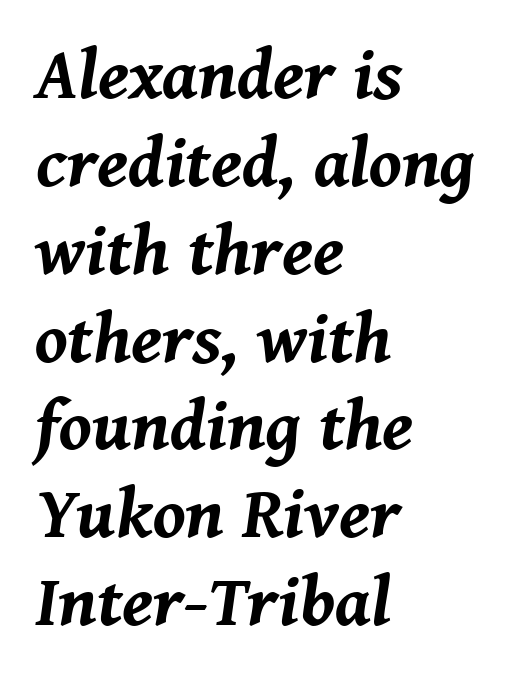
The image shows 72 px bold type, italic (leaning right); set left-aligned, line spacing 1.22x, normal letter spacing, not underlined; medium stroke contrast and a medium x-height.
